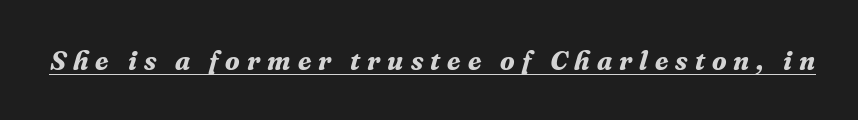
The image shows 27 px bold type, italic (leaning right); set unusually wide letter spacing (+0.26 em), underlined.
